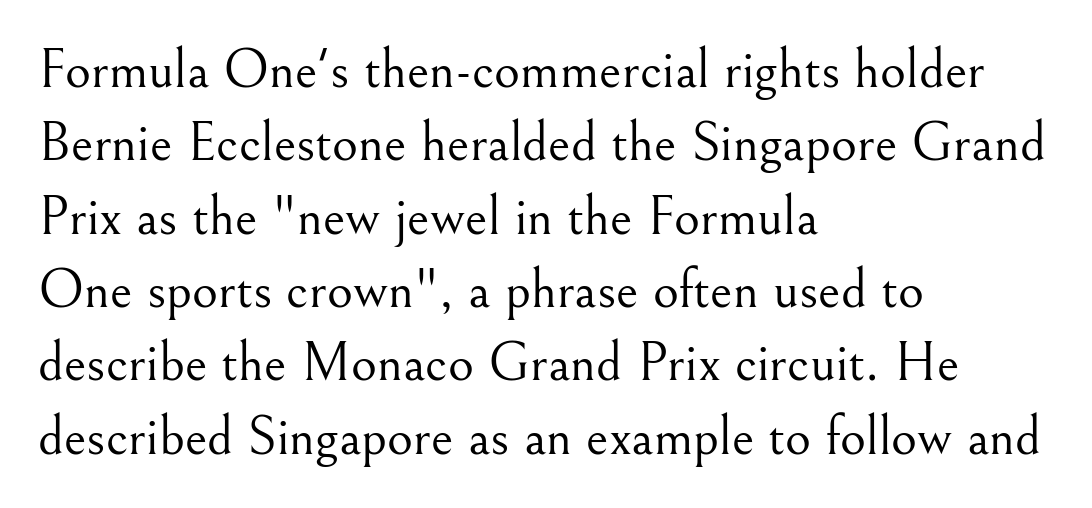
{"serif": "yes", "italic": "no", "bold": "no", "weight": "light", "width": "normal", "stroke_contrast": "medium", "x_height": "small", "monospaced": "no", "underline": "no", "align": "left", "line_spacing": "normal", "line_spacing_ratio": 1.31, "letter_spacing": "normal", "letter_spacing_em": 0.0, "glyph_px": 56}
